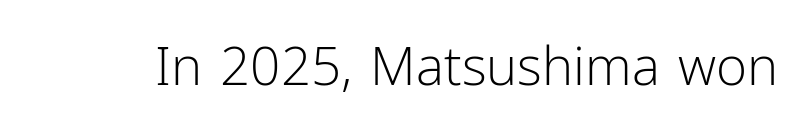
The image shows 53 px light sans-serif type, upright; set normal letter spacing, not underlined; low stroke contrast and a medium x-height.
